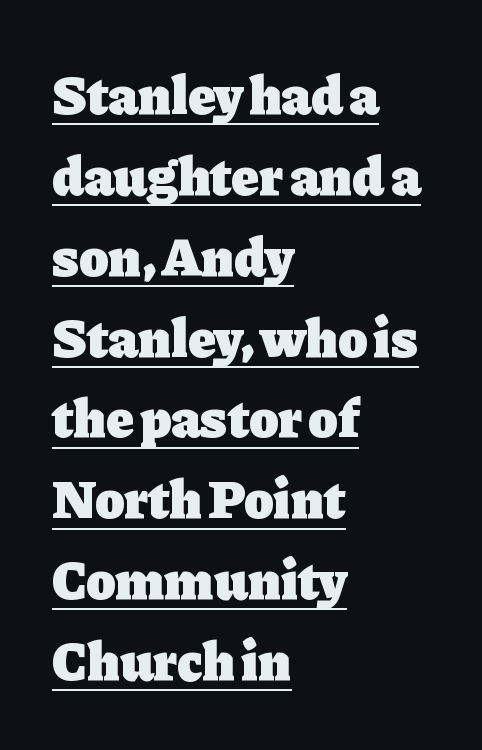
{"serif": "yes", "italic": "no", "bold": "yes", "weight": "heavy", "width": "normal", "stroke_contrast": "low", "x_height": "medium", "monospaced": "no", "underline": "yes", "align": "left", "line_spacing": "normal", "line_spacing_ratio": 1.47, "letter_spacing": "normal", "letter_spacing_em": 0.0, "glyph_px": 55}
